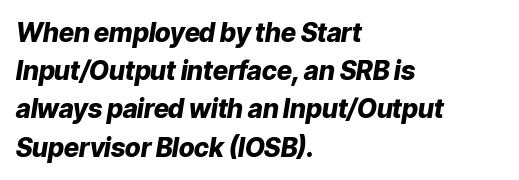
{"italic": "yes", "lean": "right", "slant_degrees": 9, "bold": "yes", "underline": "no", "align": "left", "line_spacing": "normal", "line_spacing_ratio": 1.47, "letter_spacing": "normal", "letter_spacing_em": 0.0, "glyph_px": 26}
